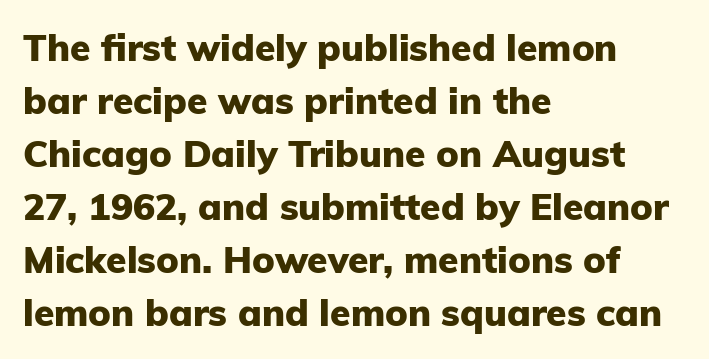
Q: Is the text bold? A: Yes.
Q: Is the text italic (slanted)? A: No, it is upright.
Q: Is the typeface a serif or a sans-serif typeface? A: Sans-serif.
Q: Is the text underlined? A: No.
Q: How is the paragraph aligned? A: Left-aligned.
Q: Is the spacing between letters normal or unusually wide? A: Normal.
Q: Is the spacing between lines tight, normal or loose? A: Normal.
Q: Width (condensed, normal, or wide)? A: Normal.
Q: Stroke contrast? A: Low.
Q: x-height? A: Medium.
Q: Monospaced? A: No.
